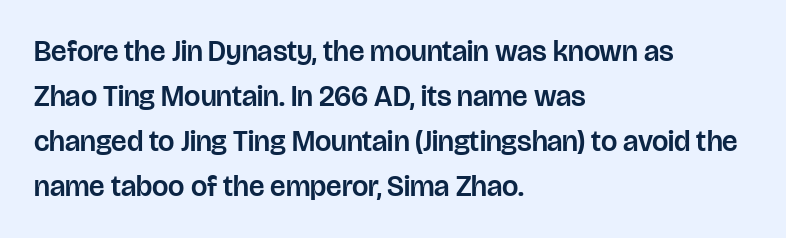
Honestly, the letter spacing is just normal — you wouldn't notice it. Check where the strokes stop: nothing finishes them off — pure sans. Descenders hang freely into open space. The letters stand upright; this is a roman face. Left-aligned paragraph, ragged on the right.
